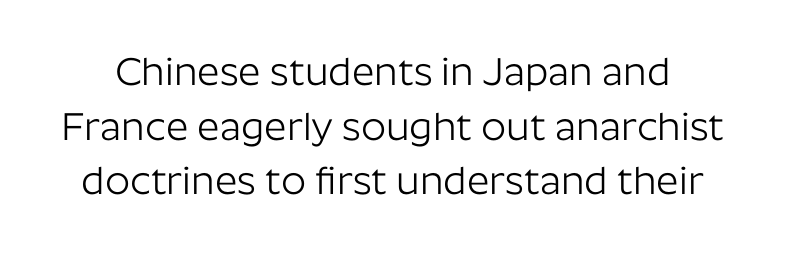
The horizontal fit of the characters is conventional and even. Caption: face not bold, strokes unweighted. Horizontal bands of white between lines are of average thickness. A sans-serif font was chosen for this passage.
